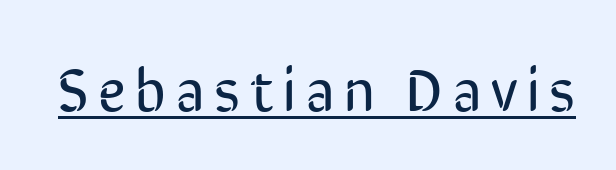
Q: Is the text bold? A: No.
Q: Is the text italic (slanted)? A: No, it is upright.
Q: Is the typeface a serif or a sans-serif typeface? A: Sans-serif.
Q: Is the text underlined? A: Yes.
Q: Width (condensed, normal, or wide)? A: Condensed.
Q: Stroke contrast? A: Low.
Q: x-height? A: Medium.
Q: Monospaced? A: No.
